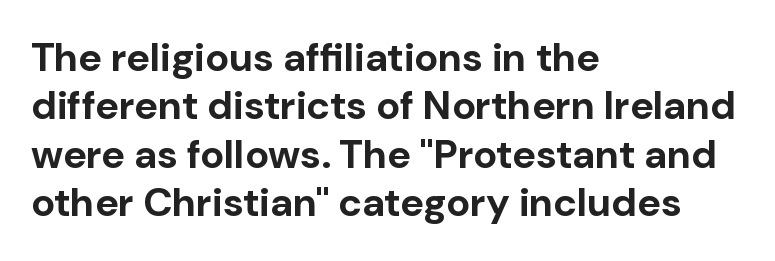
Q: Is the text bold? A: Yes.
Q: Is the text italic (slanted)? A: No, it is upright.
Q: Is the typeface a serif or a sans-serif typeface? A: Sans-serif.
Q: Is the text underlined? A: No.
Q: How is the paragraph aligned? A: Left-aligned.
Q: Is the spacing between letters normal or unusually wide? A: Normal.
Q: Width (condensed, normal, or wide)? A: Normal.
Q: Stroke contrast? A: Low.
Q: x-height? A: Medium.
Q: Monospaced? A: No.
